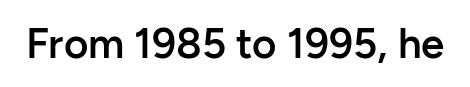
The image shows 42 px semibold sans-serif type, upright; set normal letter spacing, not underlined; low stroke contrast and a medium x-height.
